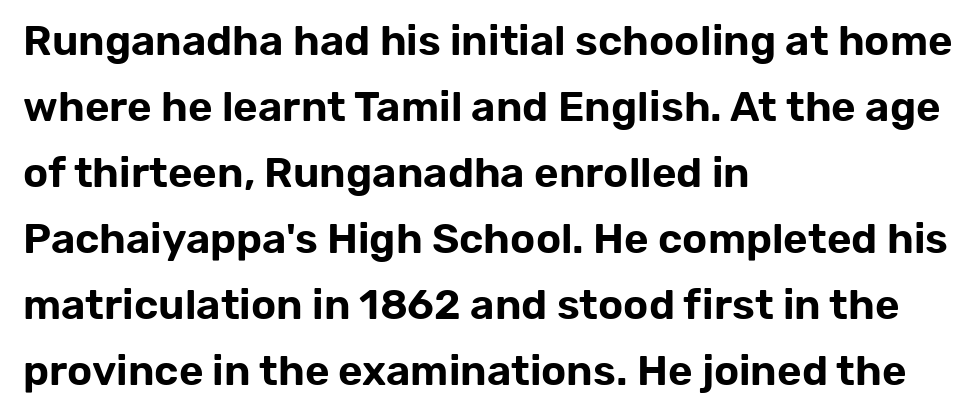
Q: Is the text italic (slanted)? A: No, it is upright.
Q: Is the typeface a serif or a sans-serif typeface? A: Sans-serif.
Q: Is the text underlined? A: No.
Q: How is the paragraph aligned? A: Left-aligned.
Q: Is the spacing between letters normal or unusually wide? A: Normal.
Q: Is the spacing between lines tight, normal or loose? A: Normal.
Q: Width (condensed, normal, or wide)? A: Normal.
Q: Stroke contrast? A: Low.
Q: x-height? A: Medium.
Q: Monospaced? A: No.
